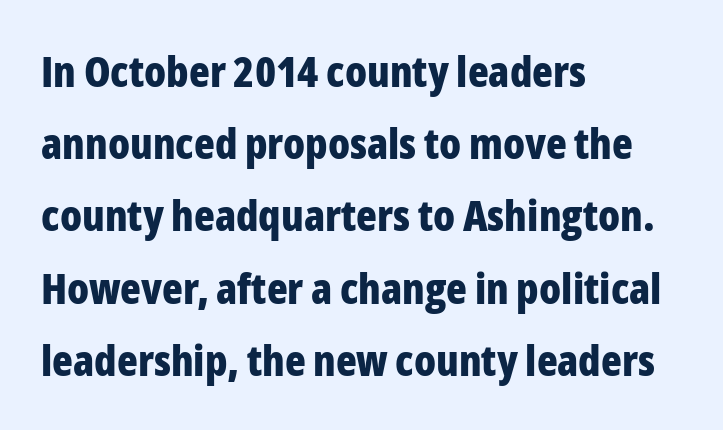
Just letters on the line, the space beneath them empty. This sample keeps an unexceptional amount of space between lines. Short and long lines alike share a common starting point at left. The face used here is proportionally spaced, like ordinary book or web type. Classification — sans serif.
